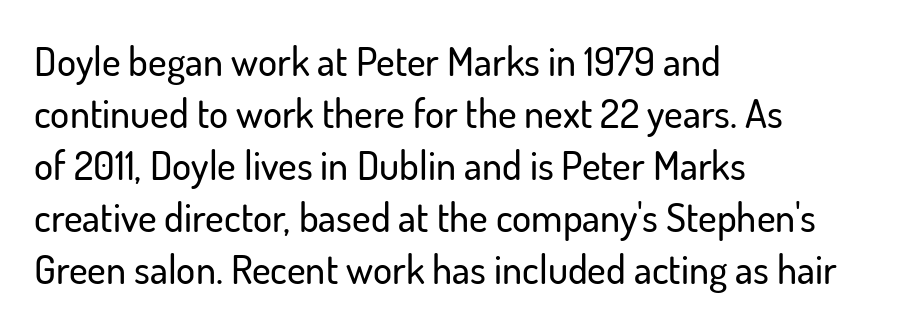
Q: Is the text italic (slanted)? A: No, it is upright.
Q: Is the typeface a serif or a sans-serif typeface? A: Sans-serif.
Q: Is the text underlined? A: No.
Q: How is the paragraph aligned? A: Left-aligned.
Q: Is the spacing between letters normal or unusually wide? A: Normal.
Q: Is the spacing between lines tight, normal or loose? A: Normal.
Q: Width (condensed, normal, or wide)? A: Normal.
Q: Stroke contrast? A: Low.
Q: x-height? A: Small.
Q: Monospaced? A: No.
